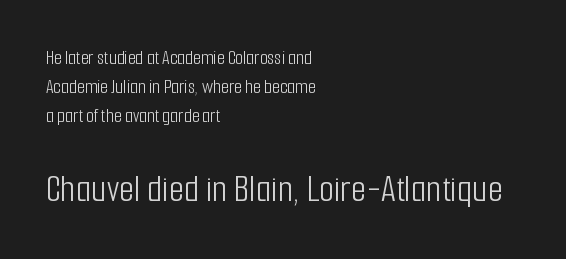
{"serif": "no", "italic": "no", "bold": "no", "weight": "light", "width": "condensed", "stroke_contrast": "low", "x_height": "medium", "monospaced": "no", "underline": "no", "align": "left", "line_spacing": "normal", "line_spacing_ratio": 1.46, "letter_spacing": "normal", "letter_spacing_em": 0.0, "larger_block": "second", "size_ratio": 1.95, "glyph_px": 39}
